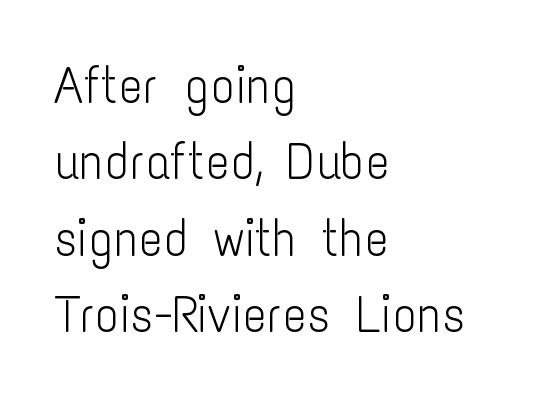
{"serif": "no", "italic": "no", "bold": "no", "weight": "light", "width": "condensed", "stroke_contrast": "low", "x_height": "medium", "monospaced": "no", "underline": "no", "align": "left", "line_spacing": "normal", "line_spacing_ratio": 1.5, "letter_spacing": "normal", "letter_spacing_em": 0.0, "glyph_px": 51}
